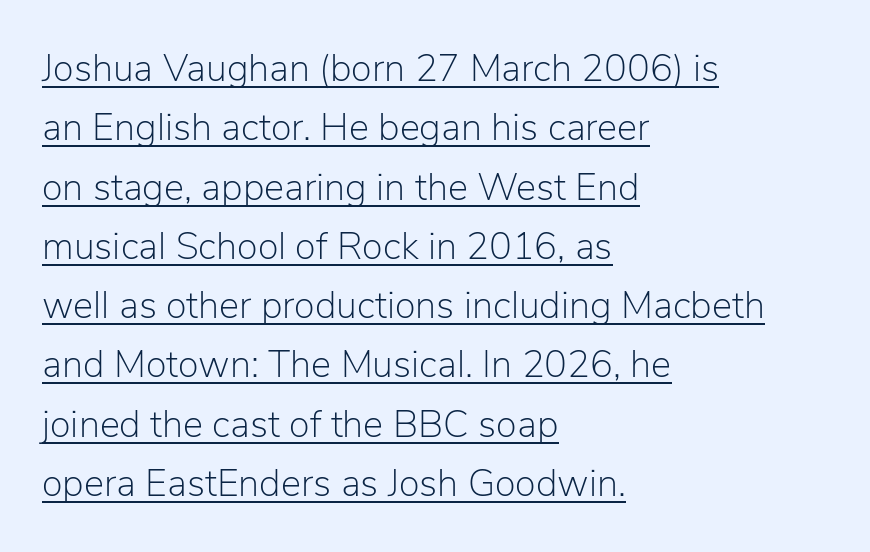
The image shows 38 px light sans-serif type, upright; set left-aligned, normal line spacing (1.56x), normal letter spacing, underlined; low stroke contrast and a medium x-height.
